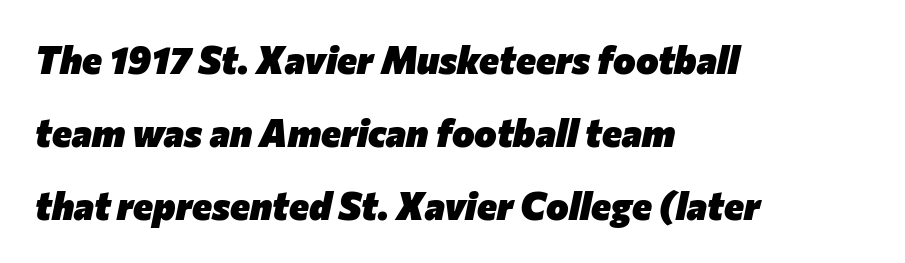
{"italic": "yes", "lean": "right", "slant_degrees": 12, "bold": "yes", "weight": "heavy", "width": "normal", "stroke_contrast": "low", "x_height": "medium", "monospaced": "no", "underline": "no", "align": "left", "line_spacing": "loose", "line_spacing_ratio": 1.92, "letter_spacing": "normal", "letter_spacing_em": 0.0, "glyph_px": 38}
